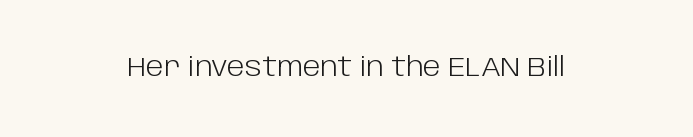
Q: Is the text bold? A: No.
Q: Is the text italic (slanted)? A: No, it is upright.
Q: Is the text underlined? A: No.
Q: How is the paragraph aligned? A: Centered.
Q: Is the spacing between letters normal or unusually wide? A: Normal.
